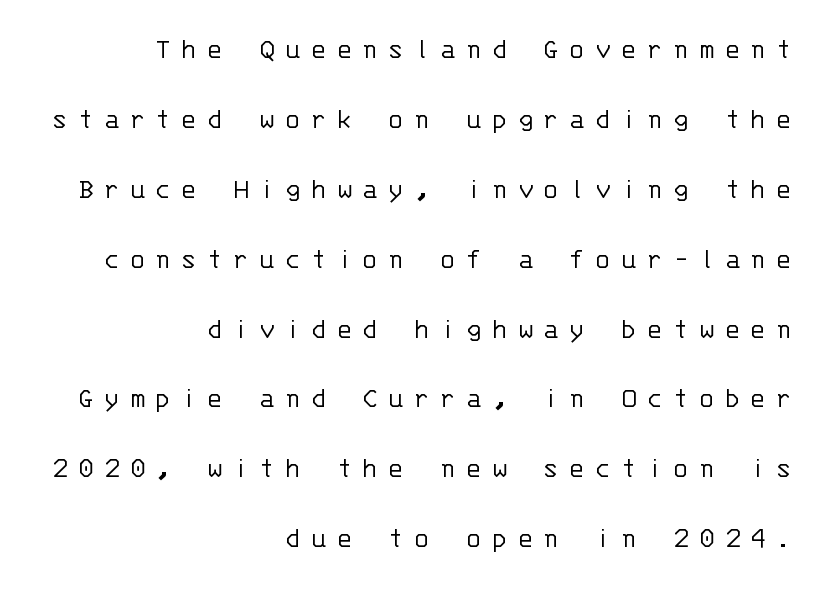
The image shows 30 px light sans-serif type, upright, monospaced; set right-aligned, loose line spacing (2.33x), unusually wide letter spacing (+0.37 em), not underlined; low stroke contrast and a large x-height.
